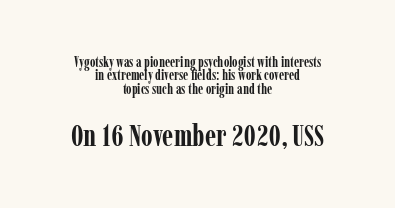
Q: Is the text bold? A: Yes.
Q: Is the text italic (slanted)? A: No, it is upright.
Q: Is the typeface a serif or a sans-serif typeface? A: Serif.
Q: Is the text underlined? A: No.
Q: How is the paragraph aligned? A: Centered.
Q: Is the spacing between letters normal or unusually wide? A: Normal.
Q: Is the spacing between lines tight, normal or loose? A: Tight.
Q: Which block of text is set in a larger size, the first (top) or the second (bottom)? A: The second (bottom) one.
Q: Width (condensed, normal, or wide)? A: Condensed.
Q: Stroke contrast? A: Low.
Q: x-height? A: Medium.
Q: Monospaced? A: No.
